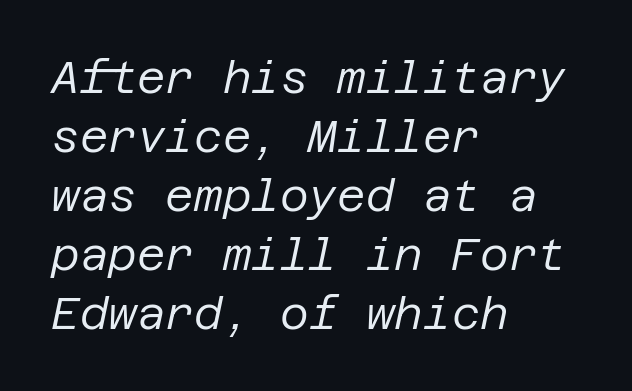
{"italic": "yes", "lean": "right", "slant_degrees": 12, "bold": "no", "weight": "regular", "width": "normal", "stroke_contrast": "low", "x_height": "large", "underline": "no", "align": "left", "line_spacing": "normal", "line_spacing_ratio": 1.34, "letter_spacing": "normal", "letter_spacing_em": 0.0, "glyph_px": 44}
